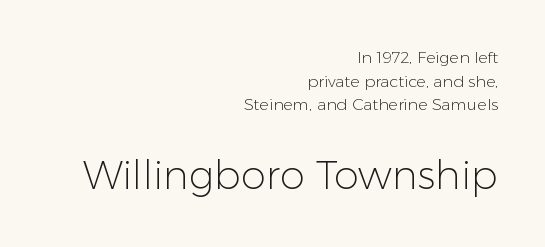
Q: Is the text bold? A: No.
Q: Is the text italic (slanted)? A: No, it is upright.
Q: Is the typeface a serif or a sans-serif typeface? A: Sans-serif.
Q: Is the text underlined? A: No.
Q: How is the paragraph aligned? A: Right-aligned.
Q: Is the spacing between letters normal or unusually wide? A: Normal.
Q: Is the spacing between lines tight, normal or loose? A: Normal.
Q: Which block of text is set in a larger size, the first (top) or the second (bottom)? A: The second (bottom) one.
Q: Width (condensed, normal, or wide)? A: Normal.
Q: Stroke contrast? A: Low.
Q: x-height? A: Medium.
Q: Monospaced? A: No.
